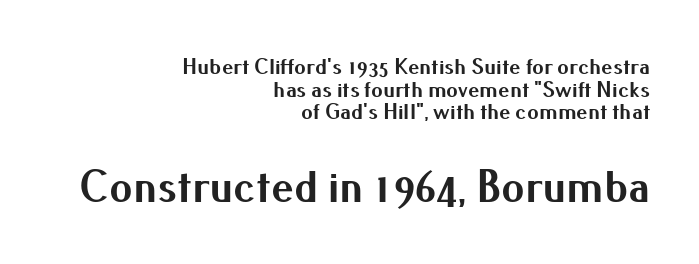
Unlike italic type, these characters show no tilt at all. The face used here is proportionally spaced, like ordinary book or web type. Underlining? Definitely not there. Size hierarchy here favors the trailing block over the leading one. Compared with an ordinary text face, these strokes are far heavier — a full bold.
